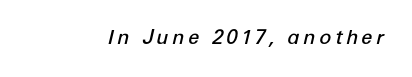
Q: Is the text bold? A: Semi-bold.
Q: Is the text italic (slanted)? A: Yes, it leans right by about 12 degrees.
Q: Is the text underlined? A: No.
